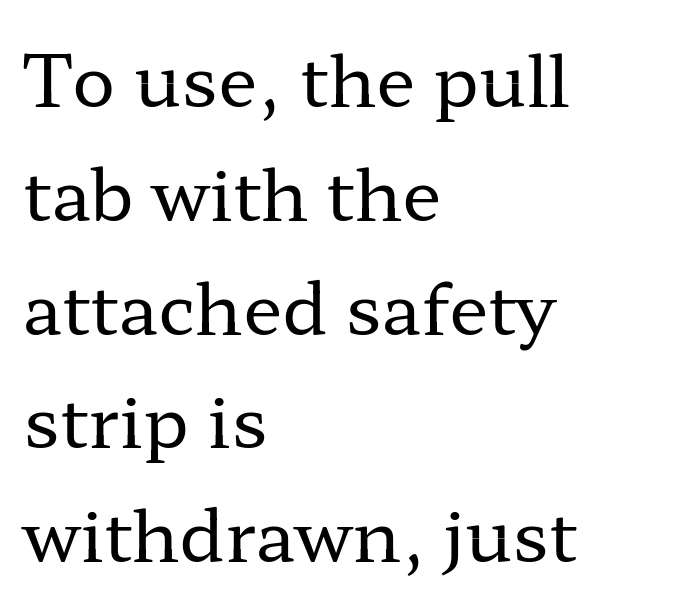
Q: Is the text bold? A: No.
Q: Is the text italic (slanted)? A: No, it is upright.
Q: Is the typeface a serif or a sans-serif typeface? A: Serif.
Q: Is the text underlined? A: No.
Q: How is the paragraph aligned? A: Left-aligned.
Q: Is the spacing between letters normal or unusually wide? A: Normal.
Q: Is the spacing between lines tight, normal or loose? A: Normal.
Q: Width (condensed, normal, or wide)? A: Wide.
Q: Stroke contrast? A: Low.
Q: x-height? A: Medium.
Q: Monospaced? A: No.
